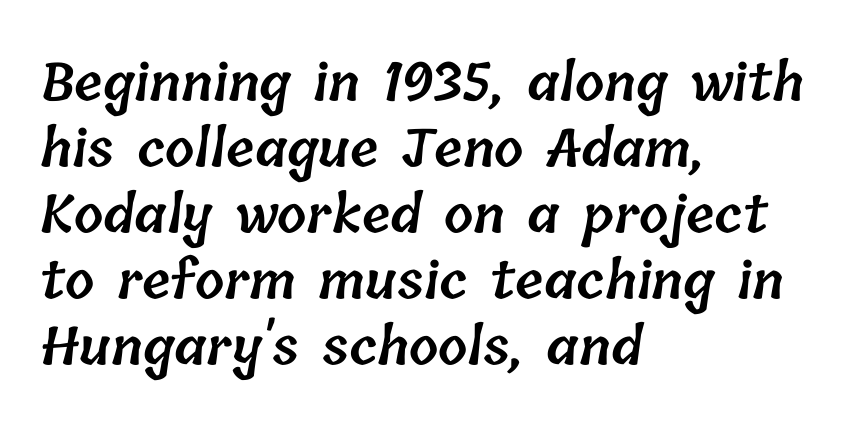
Q: Is the text bold? A: Semi-bold.
Q: Is the text underlined? A: No.
Q: How is the paragraph aligned? A: Left-aligned.
Q: Is the spacing between letters normal or unusually wide? A: Normal.
Q: Is the spacing between lines tight, normal or loose? A: Normal.
Q: Width (condensed, normal, or wide)? A: Normal.
Q: Stroke contrast? A: Low.
Q: x-height? A: Medium.
Q: Monospaced? A: No.
